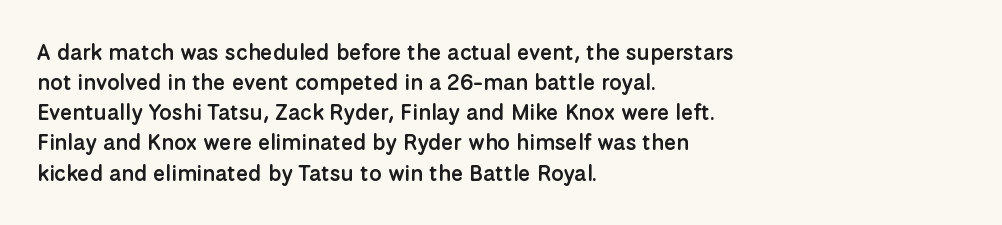
The image shows 22 px text type, upright; set left-aligned, normal line spacing (1.37x), normal letter spacing, not underlined.
